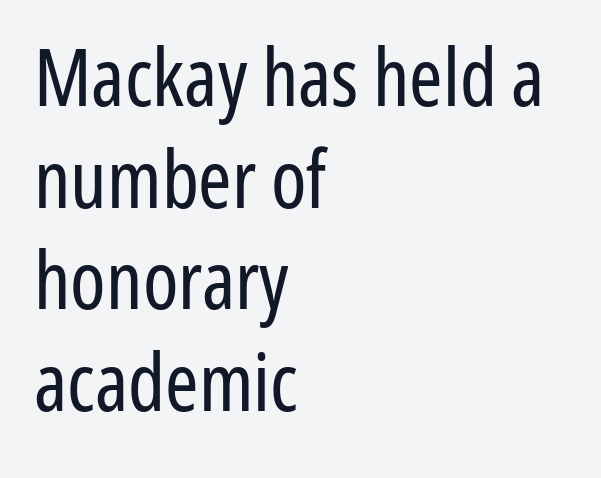
Nothing sits at the stroke ends, so this counts as sans-serif. Italic? Not at all — the glyphs are vertical. Does the copy run flush right? No — it runs flush left. Line spacing here is normal. The area under the type is left untouched. The face used here is rendered with its standard letterfit.
